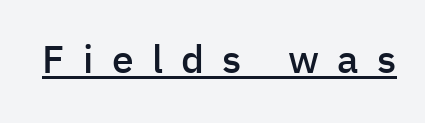
{"serif": "no", "italic": "no", "bold": "semi", "weight": "semibold", "width": "normal", "stroke_contrast": "low", "x_height": "medium", "monospaced": "no", "underline": "yes", "letter_spacing": "wide", "letter_spacing_em": 0.47, "glyph_px": 39}
